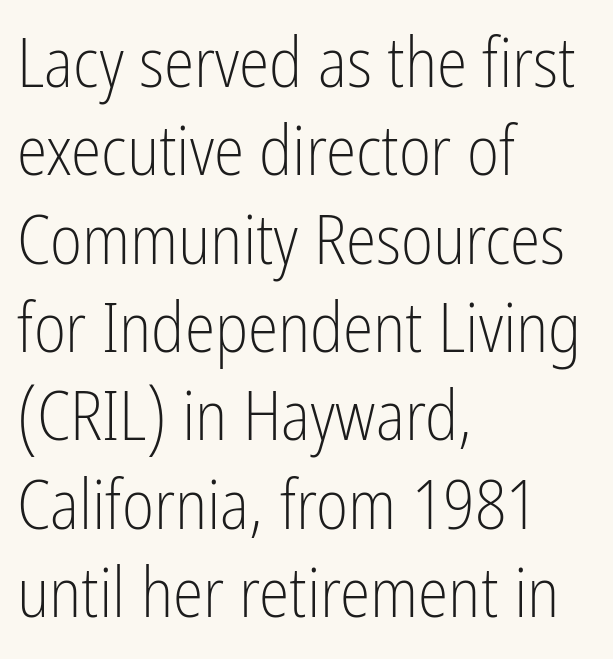
{"serif": "no", "italic": "no", "bold": "no", "weight": "light", "width": "condensed", "stroke_contrast": "low", "x_height": "medium", "monospaced": "no", "underline": "no", "align": "left", "line_spacing": "normal", "line_spacing_ratio": 1.28, "letter_spacing": "normal", "letter_spacing_em": 0.0, "glyph_px": 69}
